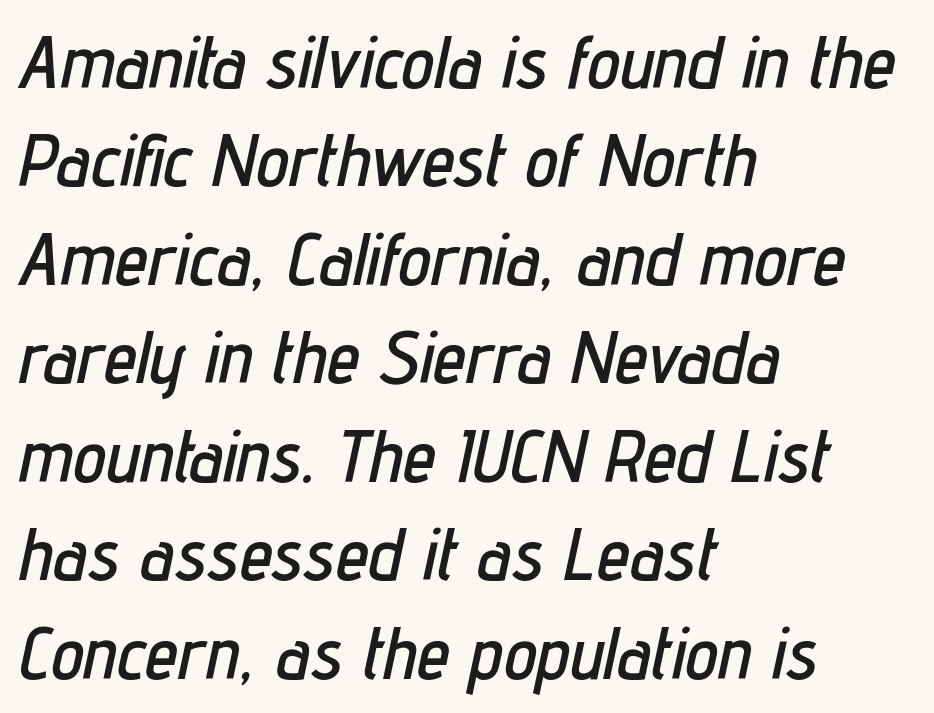
Q: Is the text italic (slanted)? A: Yes, it leans right by about 12 degrees.
Q: Is the text underlined? A: No.
Q: How is the paragraph aligned? A: Left-aligned.
Q: Is the spacing between letters normal or unusually wide? A: Normal.
Q: Is the spacing between lines tight, normal or loose? A: Normal.
Q: Width (condensed, normal, or wide)? A: Condensed.
Q: Stroke contrast? A: Low.
Q: x-height? A: Medium.
Q: Monospaced? A: No.
